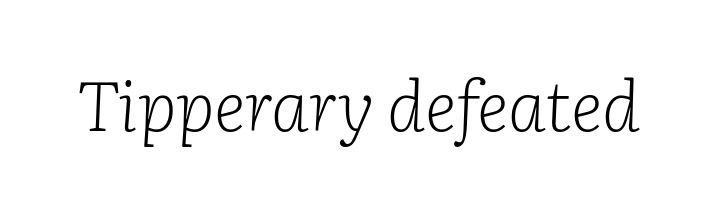
{"serif": "yes", "italic": "yes", "lean": "right", "slant_degrees": 2, "bold": "no", "weight": "light", "width": "normal", "stroke_contrast": "low", "x_height": "medium", "monospaced": "no", "underline": "no", "letter_spacing": "normal", "letter_spacing_em": 0.0, "glyph_px": 69}
